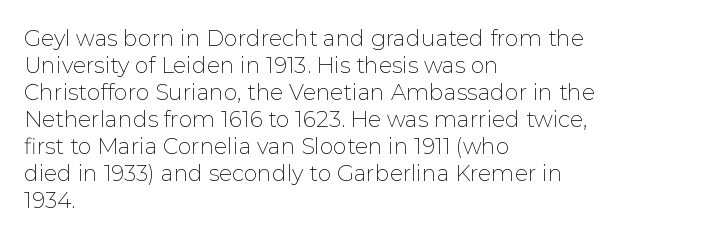
Q: Is the text bold? A: No.
Q: Is the text italic (slanted)? A: No, it is upright.
Q: Is the text underlined? A: No.
Q: How is the paragraph aligned? A: Left-aligned.
Q: Is the spacing between letters normal or unusually wide? A: Normal.
